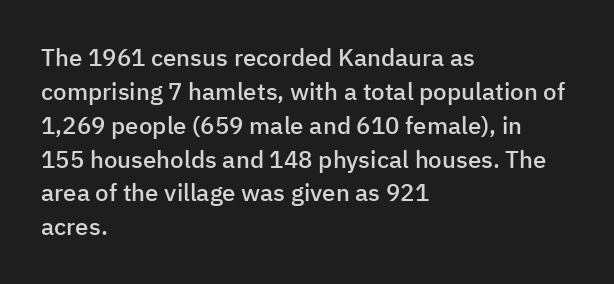
{"italic": "no", "bold": "semi", "underline": "no", "align": "left", "line_spacing": "normal", "line_spacing_ratio": 1.41, "letter_spacing": "normal", "letter_spacing_em": 0.0, "glyph_px": 24}
